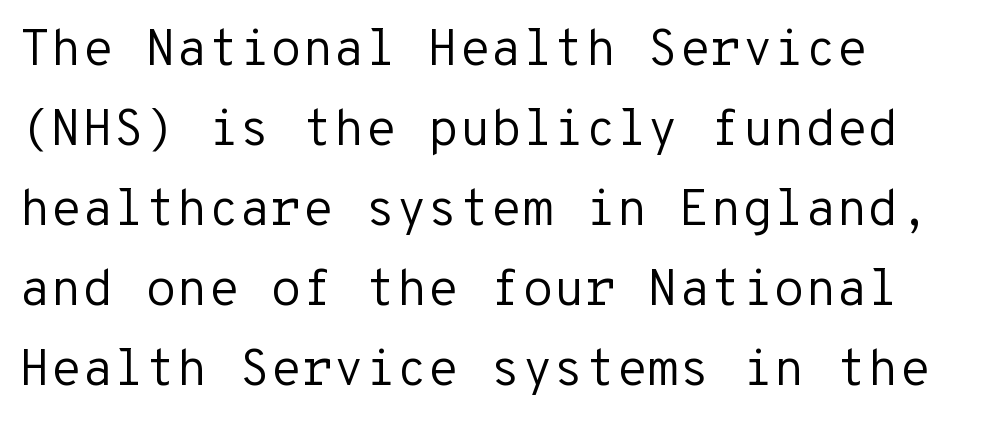
Q: Is the text bold? A: No.
Q: Is the text italic (slanted)? A: No, it is upright.
Q: Is the typeface a serif or a sans-serif typeface? A: Sans-serif.
Q: Is the text underlined? A: No.
Q: How is the paragraph aligned? A: Left-aligned.
Q: Is the spacing between letters normal or unusually wide? A: Normal.
Q: Is the spacing between lines tight, normal or loose? A: Normal.
Q: Width (condensed, normal, or wide)? A: Normal.
Q: Stroke contrast? A: Low.
Q: x-height? A: Medium.
Q: Monospaced? A: Yes.
